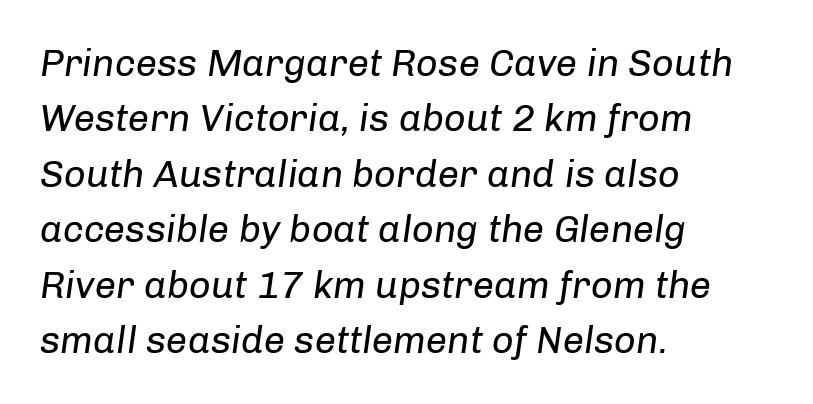
The rendering uses natural spacing where letterforms have individual widths. Notice how the stems are inclined rather than vertical — that's the hallmark of italics. The tracking reads as untouched default to a designer's eye. Compared with a typical body face, this is equally light or lighter still. Regarding leading, the lines here are spaced in the standard way.
